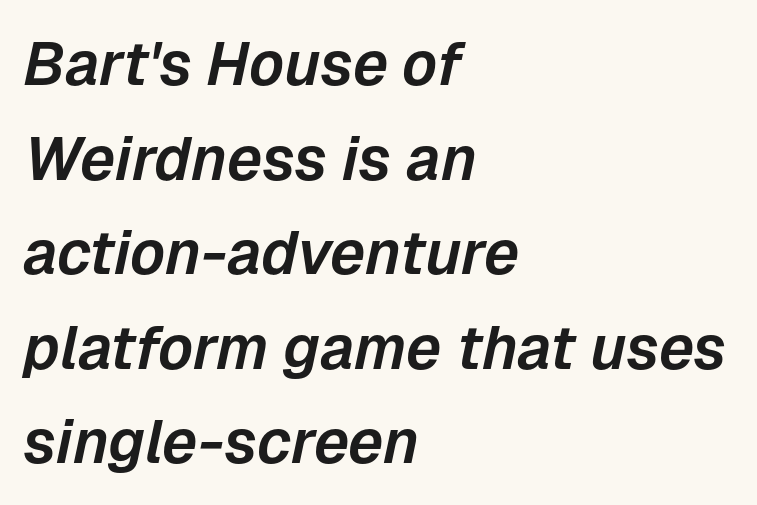
Does extra space separate the letters? No, they use regular spacing. The foot of each line stays bare and open. Character widths vary here, with narrow letters taking less room than wide ones. Compared with typical paragraphs, the rows here are spaced about the same. Reading down the block, your eye returns to a fixed left position each line.
